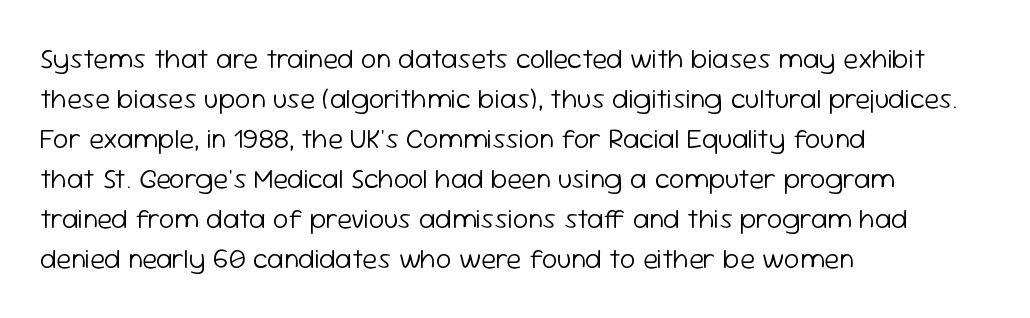
{"serif": "no", "italic": "no", "bold": "no", "weight": "light", "width": "normal", "stroke_contrast": "low", "x_height": "medium", "monospaced": "no", "underline": "no", "align": "left", "line_spacing": "normal", "line_spacing_ratio": 1.43, "letter_spacing": "normal", "letter_spacing_em": 0.0, "glyph_px": 28}
